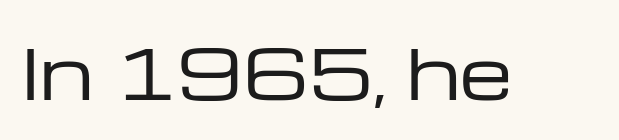
Q: Is the text bold? A: No.
Q: Is the text italic (slanted)? A: No, it is upright.
Q: Is the typeface a serif or a sans-serif typeface? A: Sans-serif.
Q: Is the text underlined? A: No.
Q: Is the spacing between letters normal or unusually wide? A: Normal.
Q: Width (condensed, normal, or wide)? A: Wide.
Q: Stroke contrast? A: Low.
Q: x-height? A: Medium.
Q: Monospaced? A: No.
